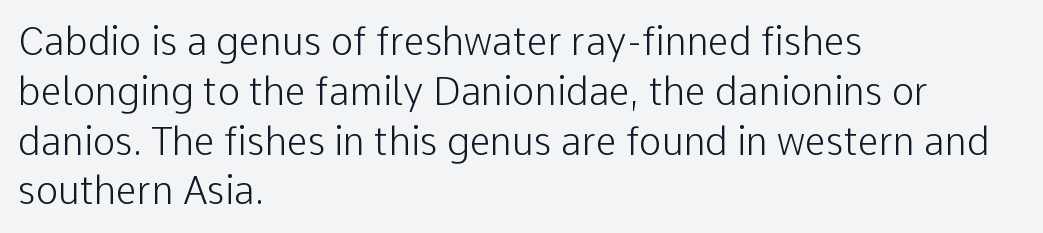
Stroke mass is kept to a normal reading level or below. Character widths vary here, with narrow letters taking less room than wide ones. The lettering holds an erect, upright posture throughout. A student would call this left alignment; a typographer would say flush left, rag right. Honestly, there is no underline to notice here at all. The tracking reads as untouched default to a designer's eye.
